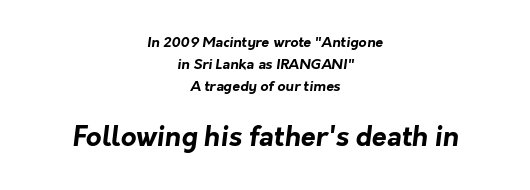
Q: Is the text bold? A: Yes.
Q: Is the text underlined? A: No.
Q: How is the paragraph aligned? A: Centered.
Q: Is the spacing between letters normal or unusually wide? A: Normal.
Q: Is the spacing between lines tight, normal or loose? A: Normal.
Q: Which block of text is set in a larger size, the first (top) or the second (bottom)? A: The second (bottom) one.
